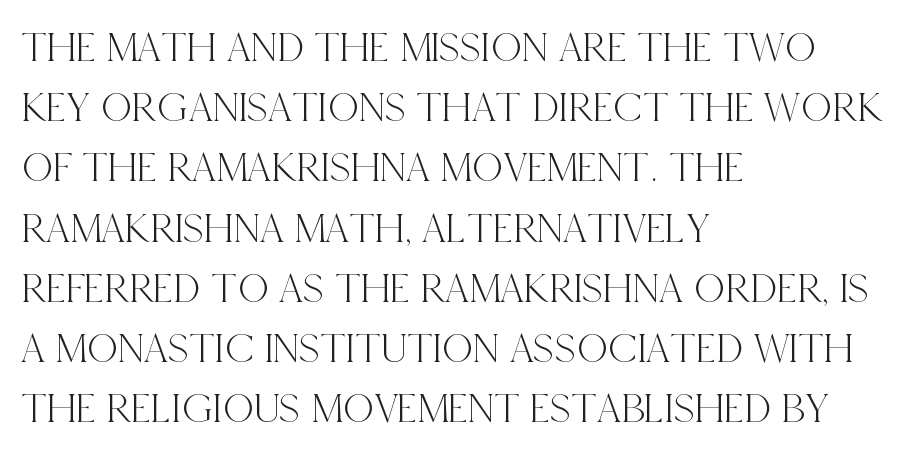
{"serif": "yes", "italic": "no", "width": "condensed", "x_height": "large", "monospaced": "no", "underline": "no", "align": "left", "line_spacing": "normal", "line_spacing_ratio": 1.4, "letter_spacing": "normal", "letter_spacing_em": 0.0, "glyph_px": 43}
